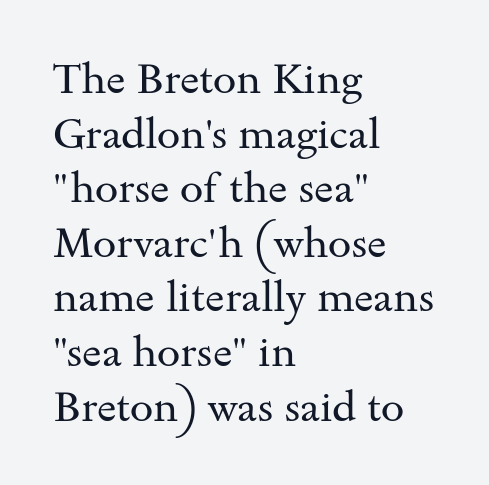
Q: Is the text bold? A: No.
Q: Is the text italic (slanted)? A: No, it is upright.
Q: Is the typeface a serif or a sans-serif typeface? A: Serif.
Q: Is the text underlined? A: No.
Q: How is the paragraph aligned? A: Left-aligned.
Q: Is the spacing between letters normal or unusually wide? A: Normal.
Q: Is the spacing between lines tight, normal or loose? A: Normal.
Q: Width (condensed, normal, or wide)? A: Wide.
Q: Stroke contrast? A: Medium.
Q: x-height? A: Small.
Q: Monospaced? A: No.
